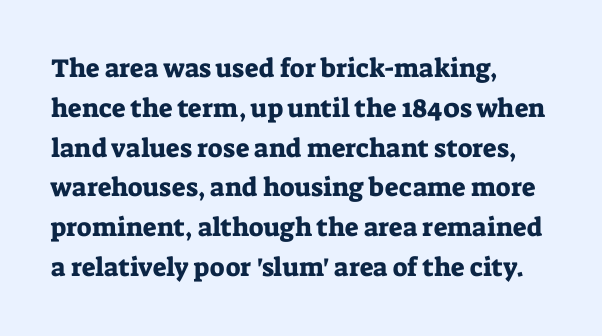
{"italic": "no", "underline": "no", "align": "left", "line_spacing": "normal", "line_spacing_ratio": 1.53, "letter_spacing": "normal", "letter_spacing_em": 0.0, "glyph_px": 26}
